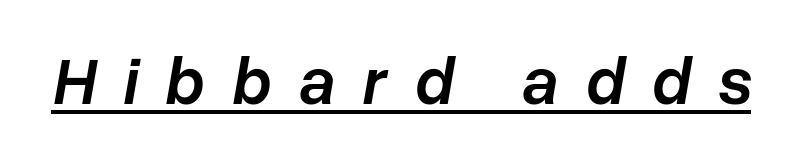
Q: Is the text bold? A: Semi-bold.
Q: Is the text italic (slanted)? A: Yes, it leans right by about 10 degrees.
Q: Is the text underlined? A: Yes.
Q: Is the spacing between letters normal or unusually wide? A: Unusually wide.
Q: Width (condensed, normal, or wide)? A: Normal.
Q: Stroke contrast? A: Low.
Q: x-height? A: Medium.
Q: Monospaced? A: No.
